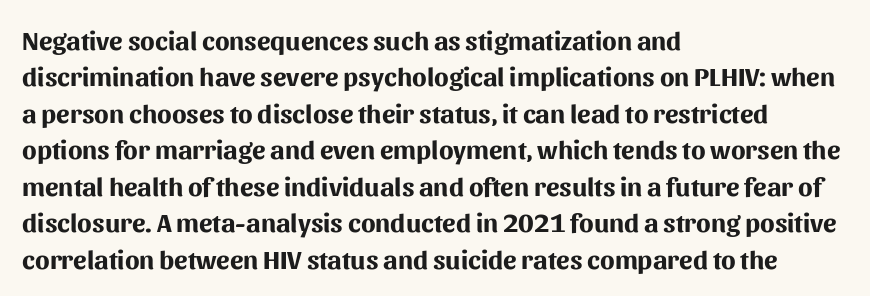
The image shows 27 px bold type, upright; set left-aligned, normal line spacing (1.35x), normal letter spacing, not underlined.
